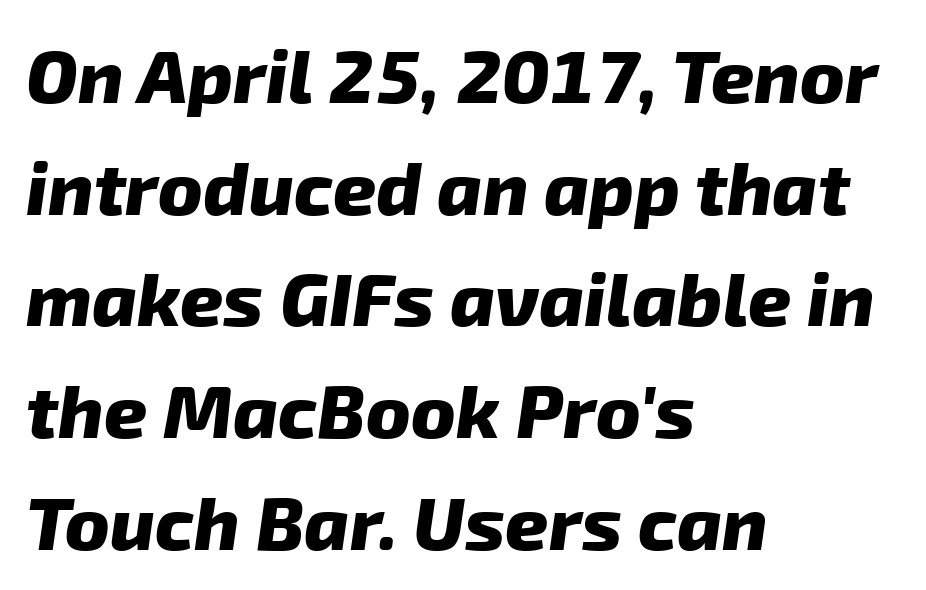
The image shows 75 px heavy sans-serif type; set left-aligned, normal line spacing (1.49x), normal letter spacing, not underlined; low stroke contrast and a medium x-height.
